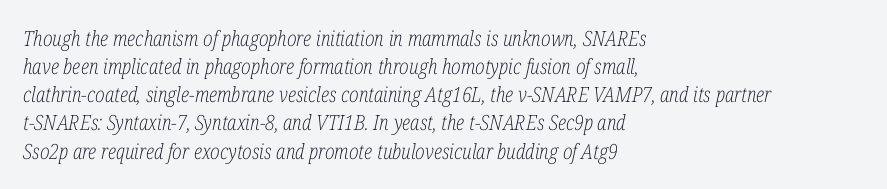
On a weight scale, this lands at 450 or below. The words here are not underlined. Line spacing here is normal. Slanted lettering throughout. In terms of letterspacing, this is plain default setting.
